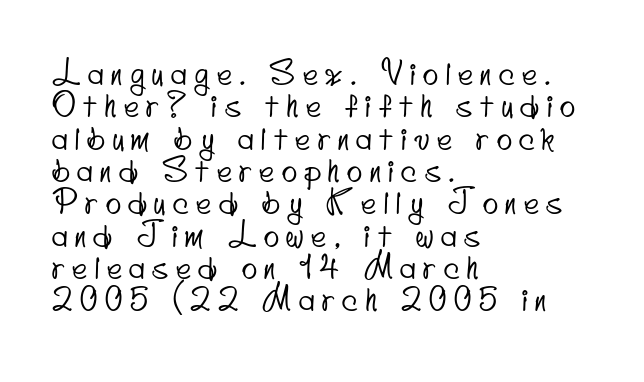
{"serif": "no", "width": "condensed", "stroke_contrast": "low", "x_height": "small", "monospaced": "no", "underline": "no", "align": "left", "line_spacing": "tight", "line_spacing_ratio": 1.01, "letter_spacing": "wide", "letter_spacing_em": 0.24, "glyph_px": 32}
